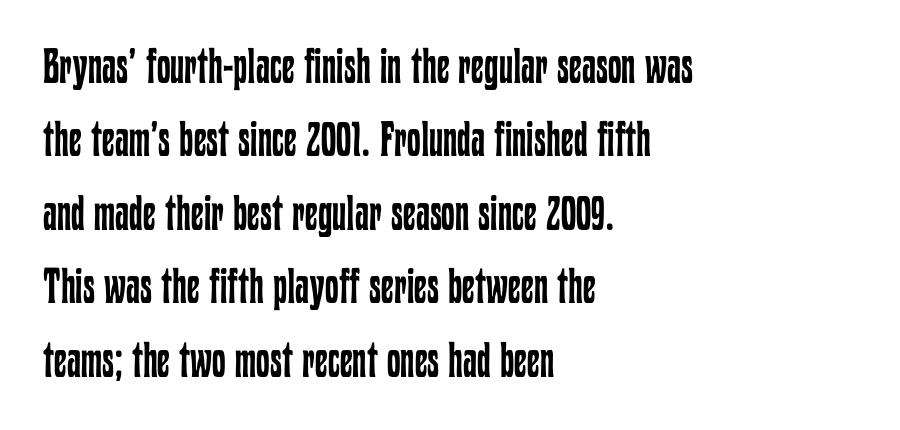
{"italic": "no", "bold": "no", "weight": "regular", "width": "condensed", "stroke_contrast": "low", "x_height": "medium", "monospaced": "no", "underline": "no", "align": "left", "line_spacing": "normal", "line_spacing_ratio": 1.5, "letter_spacing": "normal", "letter_spacing_em": 0.0, "glyph_px": 49}
